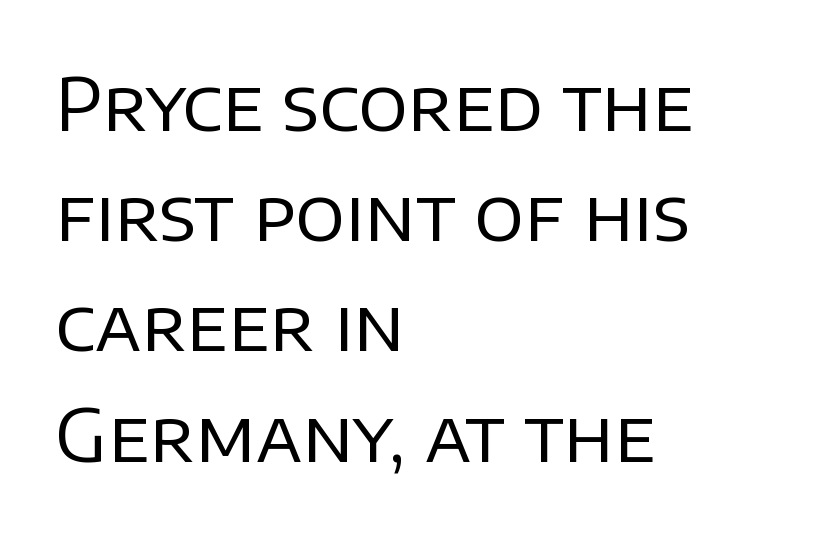
{"serif": "no", "italic": "no", "bold": "no", "weight": "regular", "width": "normal", "stroke_contrast": "low", "x_height": "large", "monospaced": "no", "underline": "no", "align": "left", "line_spacing": "normal", "line_spacing_ratio": 1.51, "letter_spacing": "normal", "letter_spacing_em": 0.0, "glyph_px": 73}
